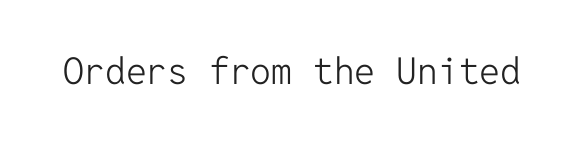
The image shows 37 px light sans-serif type, upright, monospaced; set normal letter spacing, not underlined; low stroke contrast and a medium x-height.
